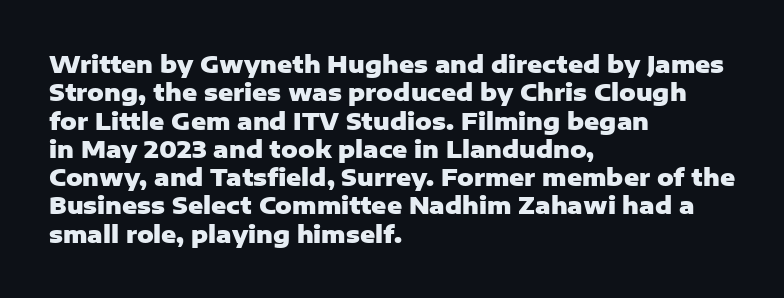
Q: Is the text bold? A: Yes.
Q: Is the text italic (slanted)? A: No, it is upright.
Q: Is the text underlined? A: No.
Q: How is the paragraph aligned? A: Left-aligned.
Q: Is the spacing between letters normal or unusually wide? A: Normal.
